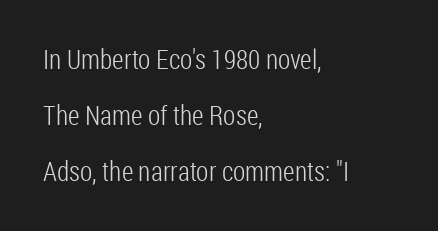
The image shows 27 px text type, upright; set left-aligned, loose line spacing (2.07x), normal letter spacing, not underlined.
